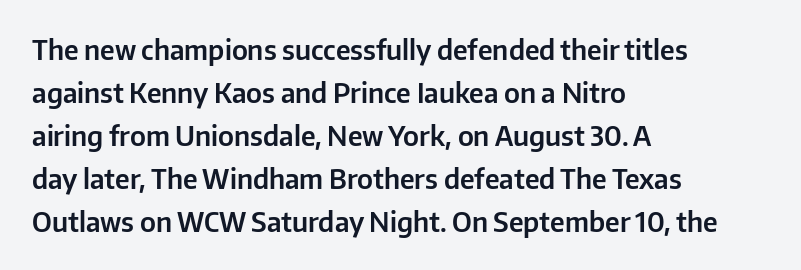
Notice how descenders clear the ascenders below comfortably — that's standard leading. Rendered with straight, roman letterforms. These lines keep a tight, regular rhythm from letter to letter. Only glyphs here, with clear space below each row. Line beginnings align vertically; line endings do not.
